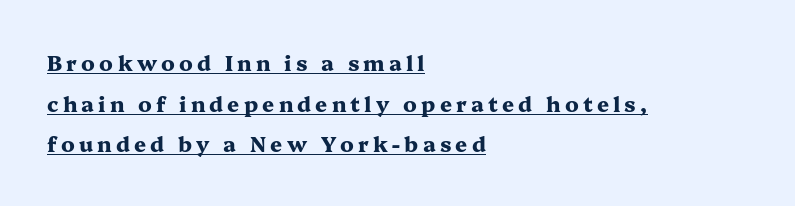
The image shows 21 px bold type, upright; set left-aligned, loose line spacing (1.93x), unusually wide letter spacing (+0.2 em), underlined.
